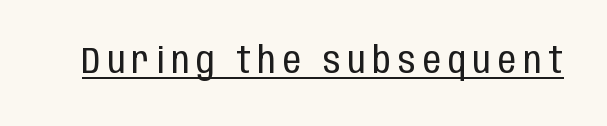
In terms of letterform style, serifs are entirely absent. Varying glyph widths throughout — classic text-font behaviour. Look at the tracking — it's clearly loosened, letters drifting apart. Like a heading marked for emphasis, these lines bear an underscore.
